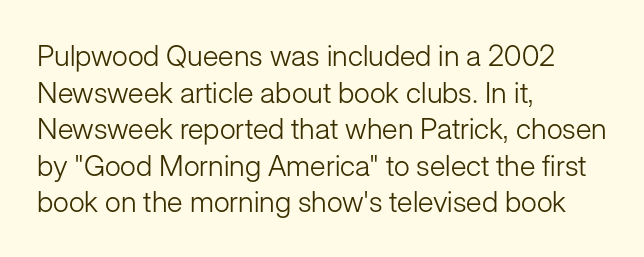
The image shows 29 px light sans-serif type, upright; set left-aligned, normal line spacing (1.26x), normal letter spacing, not underlined; low stroke contrast and a medium x-height.
